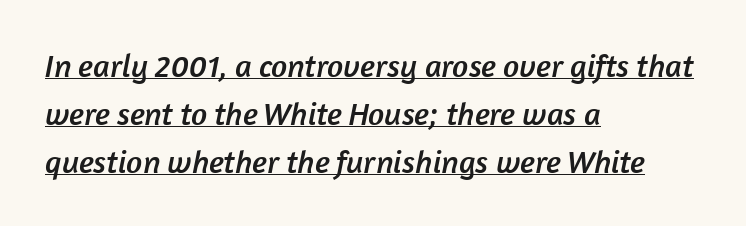
Q: Is the typeface a serif or a sans-serif typeface? A: Sans-serif.
Q: Is the text underlined? A: Yes.
Q: How is the paragraph aligned? A: Left-aligned.
Q: Is the spacing between letters normal or unusually wide? A: Normal.
Q: Is the spacing between lines tight, normal or loose? A: Normal.
Q: Width (condensed, normal, or wide)? A: Normal.
Q: Stroke contrast? A: Low.
Q: x-height? A: Medium.
Q: Monospaced? A: No.
